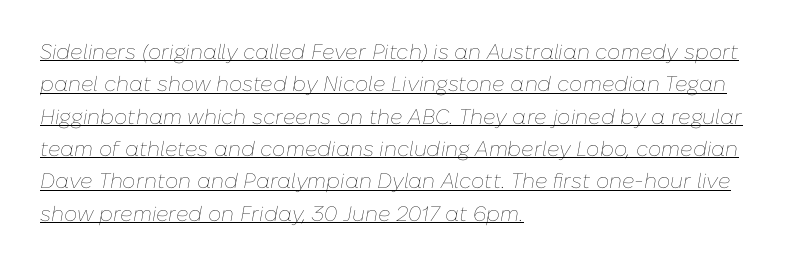
Q: Is the text bold? A: No.
Q: Is the text italic (slanted)? A: Yes, it leans right by about 10 degrees.
Q: Is the text underlined? A: Yes.
Q: How is the paragraph aligned? A: Left-aligned.
Q: Is the spacing between letters normal or unusually wide? A: Normal.
Q: Is the spacing between lines tight, normal or loose? A: Normal.
